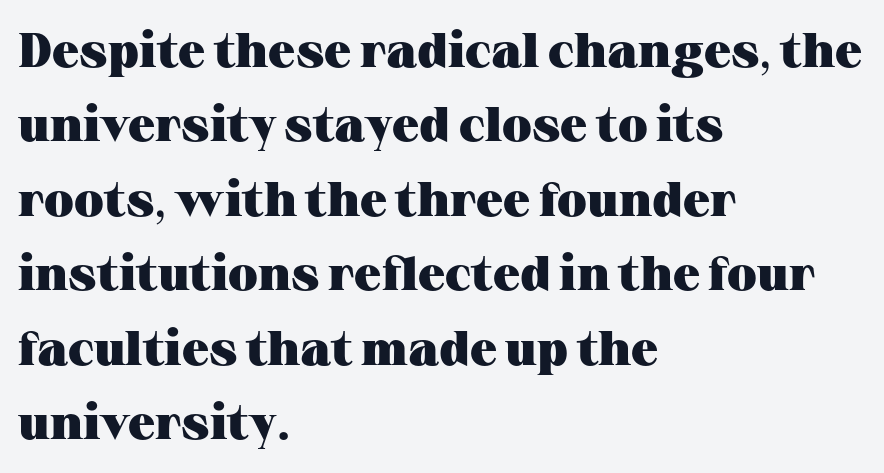
The face used here is rendered with its standard letterfit. Set as a true bold cut, around the 700 mark. This sample uses an upright cut, with every glyph sitting square on the baseline. Honestly, there is no underline to notice here at all. Honestly, the row spacing looks completely unremarkable.
